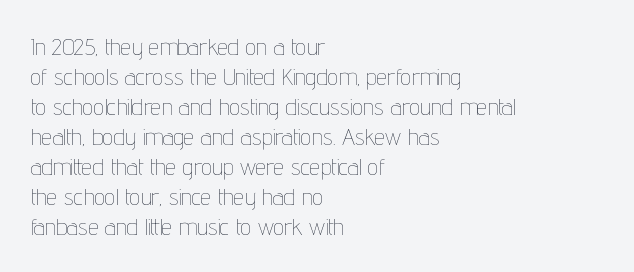
{"italic": "no", "bold": "no", "underline": "no", "align": "left", "line_spacing": "normal", "line_spacing_ratio": 1.25, "letter_spacing": "normal", "letter_spacing_em": 0.0, "glyph_px": 24}
